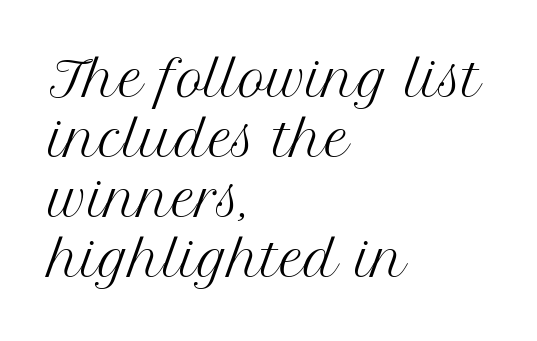
Glyph-to-glyph distance matches everyday printed text. Varying glyph widths throughout — classic text-font behaviour. Line starts are locked; line ends wander. No chunkiness to these letters — they're not bold.
